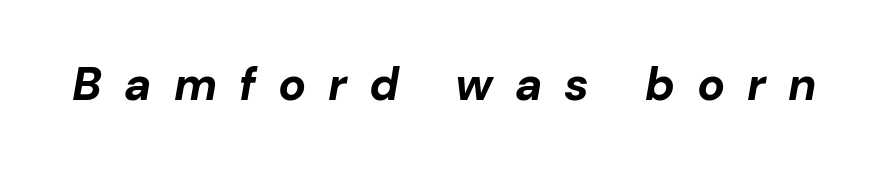
{"italic": "yes", "lean": "right", "slant_degrees": 10, "bold": "yes", "weight": "bold", "width": "normal", "stroke_contrast": "low", "x_height": "medium", "monospaced": "no", "underline": "no", "letter_spacing": "wide", "letter_spacing_em": 0.48, "glyph_px": 46}
